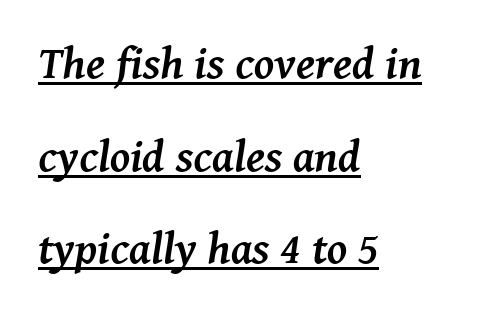
Q: Is the text bold? A: Yes.
Q: Is the text italic (slanted)? A: Yes, it leans right by about 8 degrees.
Q: Is the typeface a serif or a sans-serif typeface? A: Serif.
Q: Is the text underlined? A: Yes.
Q: How is the paragraph aligned? A: Left-aligned.
Q: Is the spacing between letters normal or unusually wide? A: Normal.
Q: Is the spacing between lines tight, normal or loose? A: Loose.
Q: Width (condensed, normal, or wide)? A: Normal.
Q: Stroke contrast? A: Medium.
Q: x-height? A: Medium.
Q: Monospaced? A: No.
